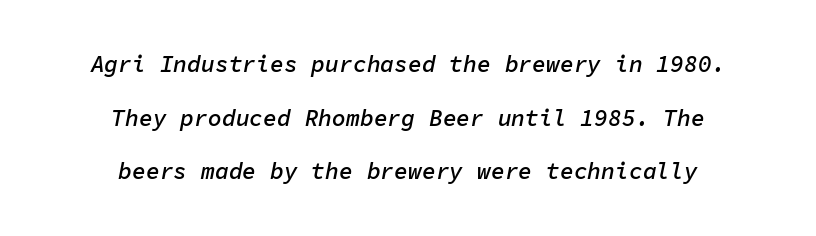
Q: Is the text bold? A: Semi-bold.
Q: Is the text italic (slanted)? A: Yes, it leans right by about 11 degrees.
Q: Is the text underlined? A: No.
Q: How is the paragraph aligned? A: Centered.
Q: Is the spacing between letters normal or unusually wide? A: Normal.
Q: Is the spacing between lines tight, normal or loose? A: Loose.
